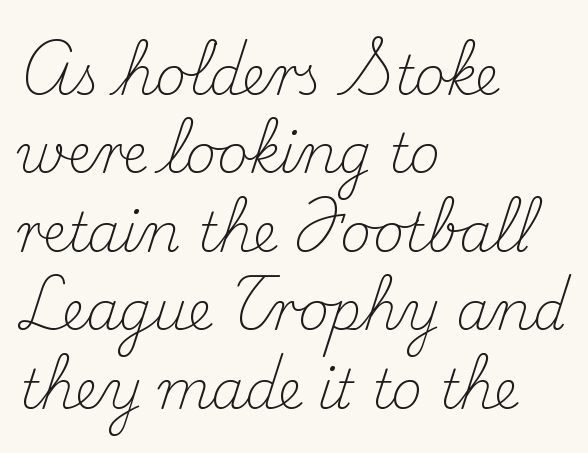
Q: Is the text bold? A: No.
Q: Is the text italic (slanted)? A: Yes.
Q: Is the typeface a serif or a sans-serif typeface? A: Serif.
Q: Is the text underlined? A: No.
Q: How is the paragraph aligned? A: Left-aligned.
Q: Is the spacing between letters normal or unusually wide? A: Normal.
Q: Is the spacing between lines tight, normal or loose? A: Normal.
Q: Width (condensed, normal, or wide)? A: Normal.
Q: Stroke contrast? A: Medium.
Q: x-height? A: Small.
Q: Monospaced? A: No.
